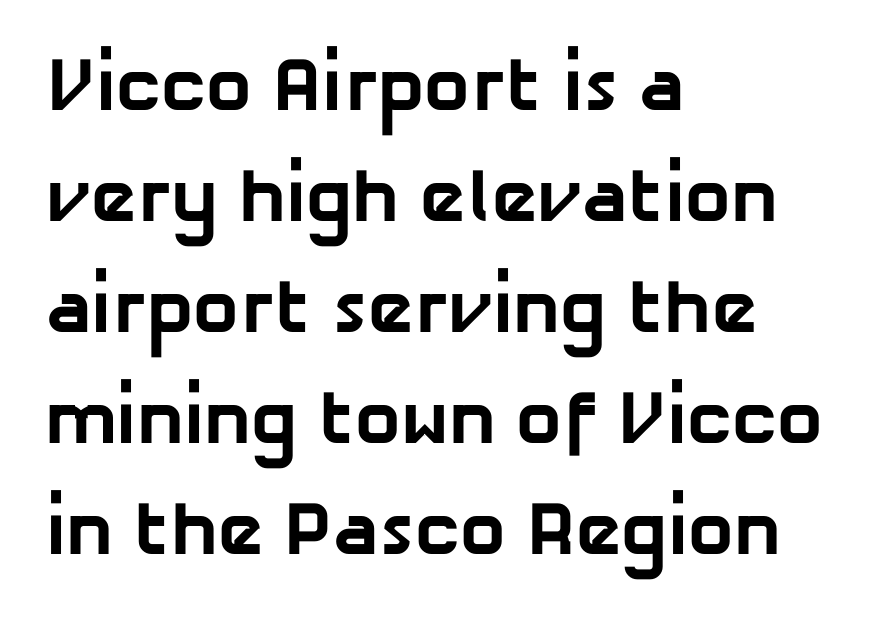
Do the characters align in a grid? No, the font is proportional. The leading is moderate, giving the passage an even texture. Look at the bottom of the vertical strokes: they stop flat, with no serifs. Each glyph is drawn with heavy, bold strokes. Every row of glyphs begins at an identical x-position on the left.
